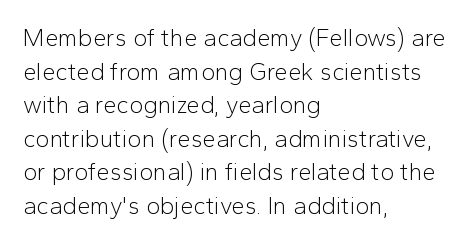
Q: Is the text bold? A: No.
Q: Is the text italic (slanted)? A: No, it is upright.
Q: Is the text underlined? A: No.
Q: How is the paragraph aligned? A: Left-aligned.
Q: Is the spacing between letters normal or unusually wide? A: Normal.
Q: Is the spacing between lines tight, normal or loose? A: Normal.
